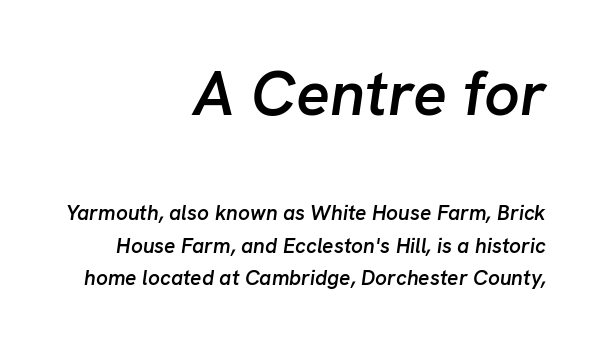
The image shows 63 px semibold type, italic (leaning right); set right-aligned, normal line spacing (1.54x), normal letter spacing, not underlined; the first (top) block is 3.0x larger; low stroke contrast and a medium x-height.
